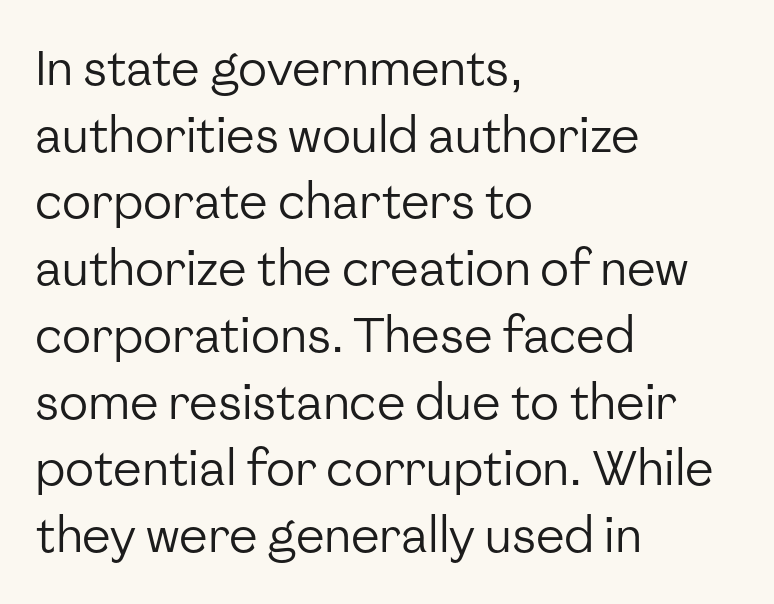
{"serif": "no", "italic": "no", "bold": "no", "weight": "regular", "width": "normal", "stroke_contrast": "low", "x_height": "medium", "monospaced": "no", "underline": "no", "align": "left", "line_spacing": "normal", "line_spacing_ratio": 1.39, "letter_spacing": "normal", "letter_spacing_em": 0.0, "glyph_px": 48}
